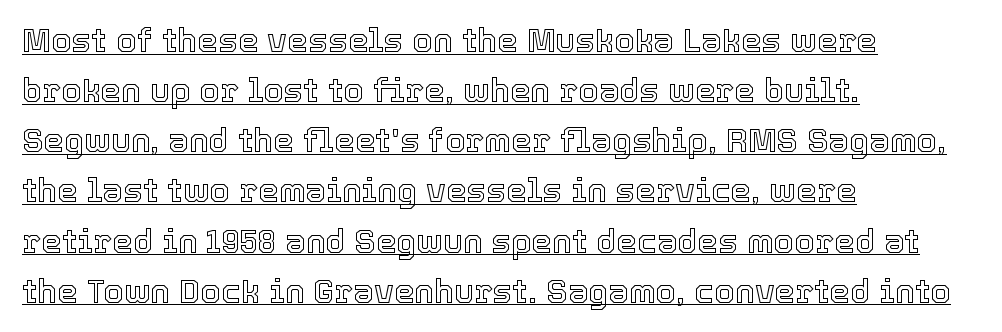
Q: Is the text italic (slanted)? A: No, it is upright.
Q: Is the text underlined? A: Yes.
Q: How is the paragraph aligned? A: Left-aligned.
Q: Is the spacing between letters normal or unusually wide? A: Normal.
Q: Is the spacing between lines tight, normal or loose? A: Normal.
Q: Width (condensed, normal, or wide)? A: Normal.
Q: x-height? A: Medium.
Q: Monospaced? A: No.
